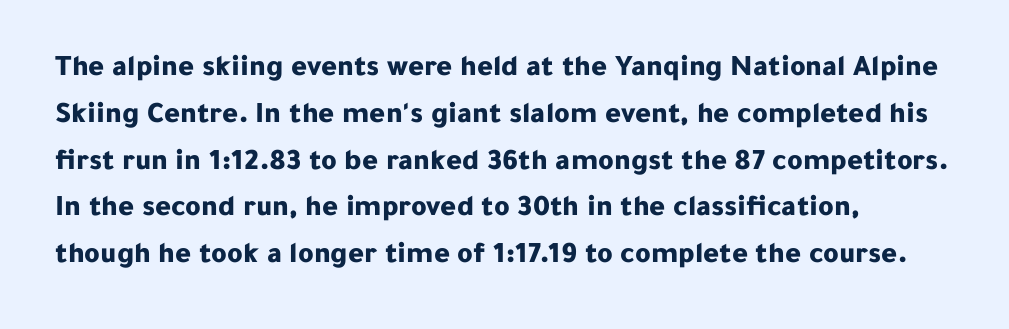
The image shows 30 px bold sans-serif type, upright; set left-aligned, normal line spacing (1.56x), normal letter spacing, not underlined; low stroke contrast and a medium x-height.
